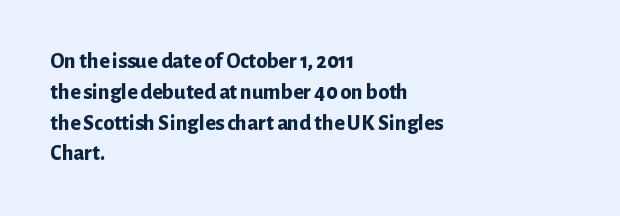
No italicization has been applied; the sample stays upright. The line-height multiplier appears to be the usual default. The face used here has the dense, thick strokes of a bold. Clear beneath every line of the passage. Each word holds together tightly as a unit, with standard inter-letter gaps. The typesetter chose a ragged-right arrangement here.
